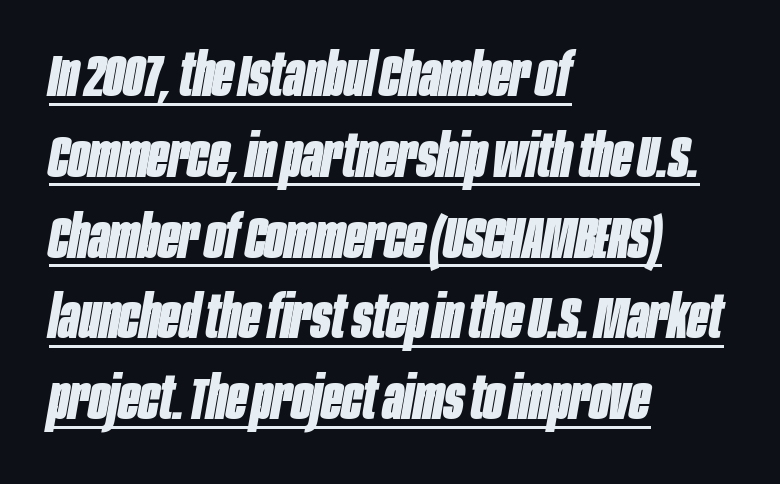
Q: Is the text bold? A: Yes.
Q: Is the text italic (slanted)? A: Yes, it leans right by about 10 degrees.
Q: Is the text underlined? A: Yes.
Q: How is the paragraph aligned? A: Left-aligned.
Q: Is the spacing between letters normal or unusually wide? A: Normal.
Q: Is the spacing between lines tight, normal or loose? A: Normal.
Q: Width (condensed, normal, or wide)? A: Condensed.
Q: Stroke contrast? A: Low.
Q: x-height? A: Large.
Q: Monospaced? A: No.
